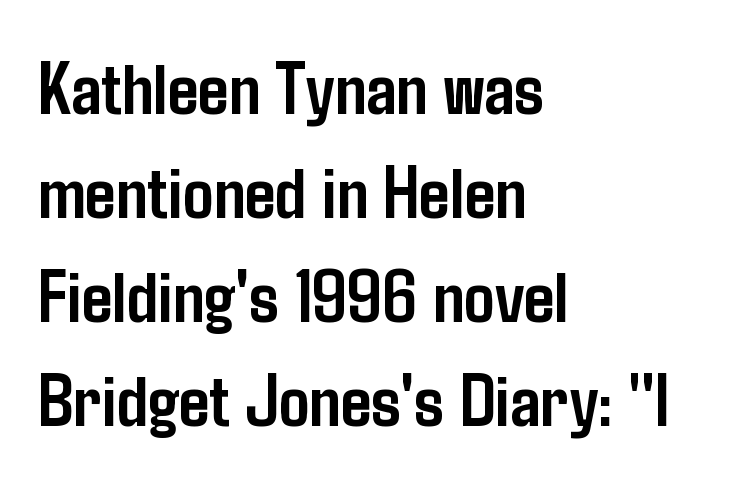
Is this a sans? Yes — the strokes have no serifs. In terms of weight, the rendering is a true, heavy bold. A typesetter would call this leading conventional body-copy spacing. Notice how the stems are strictly vertical — no italics here. In terms of letterspacing, this is plain default setting.
